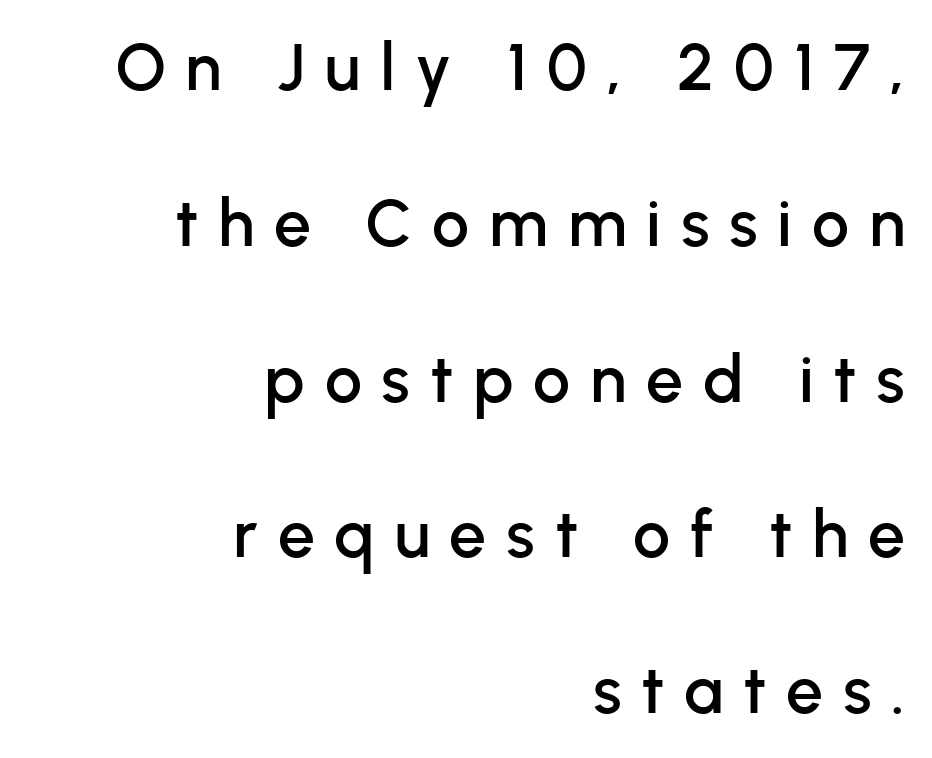
{"serif": "no", "italic": "no", "width": "normal", "stroke_contrast": "low", "x_height": "medium", "monospaced": "no", "underline": "no", "align": "right", "line_spacing": "loose", "line_spacing_ratio": 2.36, "letter_spacing": "wide", "letter_spacing_em": 0.3, "glyph_px": 66}
